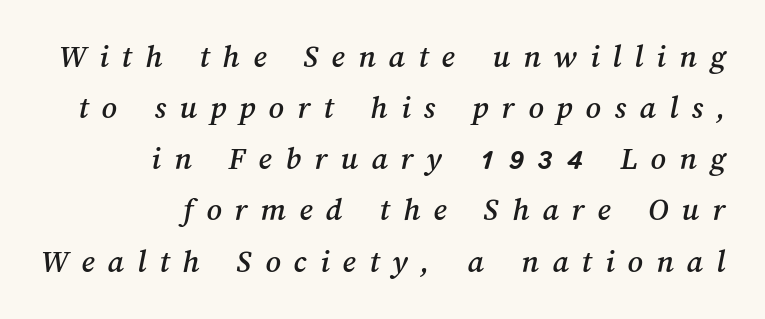
{"width": "normal", "stroke_contrast": "medium", "x_height": "medium", "monospaced": "no", "underline": "no", "align": "right", "line_spacing": "normal", "line_spacing_ratio": 1.55, "letter_spacing": "wide", "letter_spacing_em": 0.4, "glyph_px": 33}
